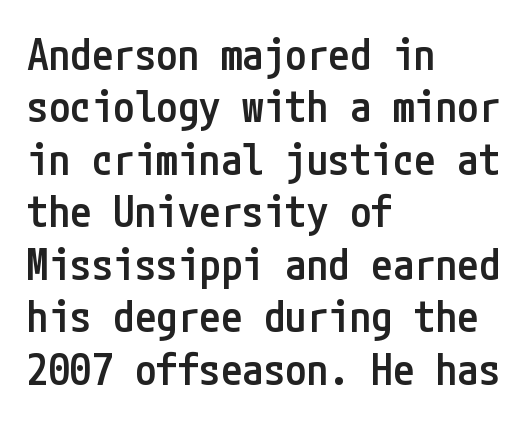
The image shows 43 px semibold, condensed sans-serif type, upright; set left-aligned, line spacing 1.22x, normal letter spacing, not underlined; low stroke contrast and a medium x-height.
